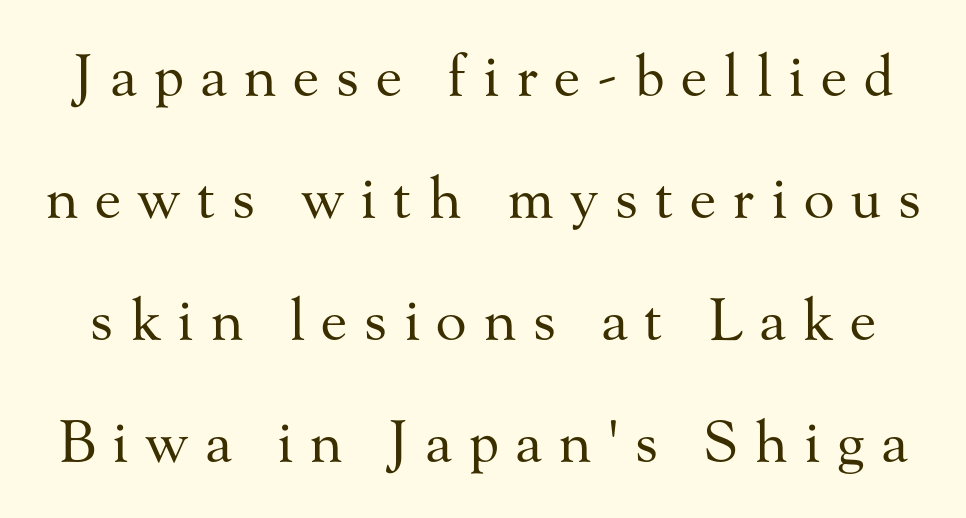
{"serif": "yes", "italic": "no", "bold": "no", "weight": "regular", "width": "normal", "stroke_contrast": "medium", "x_height": "small", "monospaced": "no", "underline": "no", "line_spacing": "loose", "line_spacing_ratio": 2.14, "letter_spacing": "wide", "letter_spacing_em": 0.29, "glyph_px": 57}
